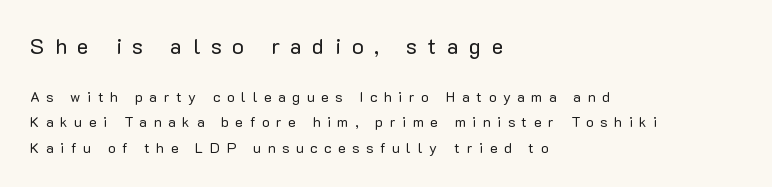
The image shows 22 px text type, upright; set left-aligned, line spacing 1.8x, unusually wide letter spacing (+0.48 em), not underlined; the first (top) block is 1.57x larger.
